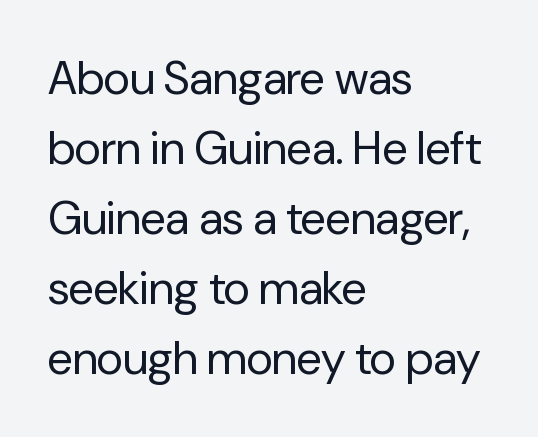
Q: Is the text bold? A: No.
Q: Is the text italic (slanted)? A: No, it is upright.
Q: Is the typeface a serif or a sans-serif typeface? A: Sans-serif.
Q: Is the text underlined? A: No.
Q: How is the paragraph aligned? A: Left-aligned.
Q: Is the spacing between letters normal or unusually wide? A: Normal.
Q: Is the spacing between lines tight, normal or loose? A: Normal.
Q: Width (condensed, normal, or wide)? A: Normal.
Q: Stroke contrast? A: Low.
Q: x-height? A: Medium.
Q: Monospaced? A: No.
